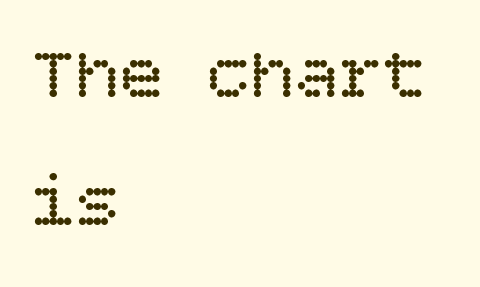
{"italic": "no", "bold": "no", "weight": "regular", "width": "normal", "stroke_contrast": "low", "x_height": "large", "underline": "no", "align": "left", "line_spacing_ratio": 1.75, "letter_spacing": "normal", "letter_spacing_em": 0.0, "glyph_px": 73}
